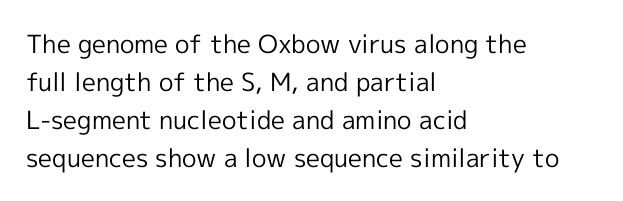
The image shows 25 px text type, upright; set left-aligned, normal line spacing (1.52x), normal letter spacing, not underlined.
